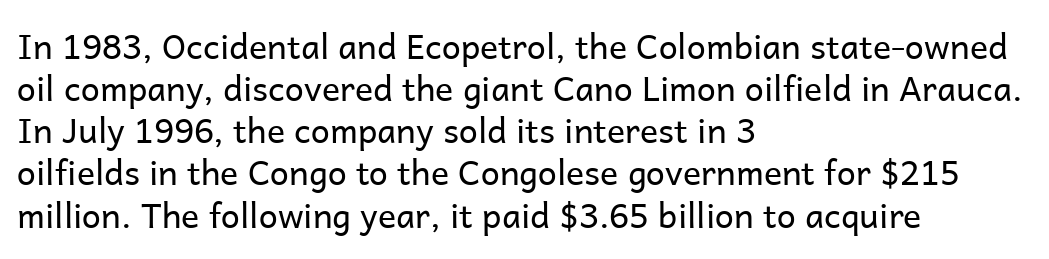
Q: Is the text bold? A: No.
Q: Is the text italic (slanted)? A: No, it is upright.
Q: Is the typeface a serif or a sans-serif typeface? A: Sans-serif.
Q: Is the text underlined? A: No.
Q: How is the paragraph aligned? A: Left-aligned.
Q: Is the spacing between letters normal or unusually wide? A: Normal.
Q: Width (condensed, normal, or wide)? A: Normal.
Q: Stroke contrast? A: Low.
Q: x-height? A: Medium.
Q: Monospaced? A: No.
